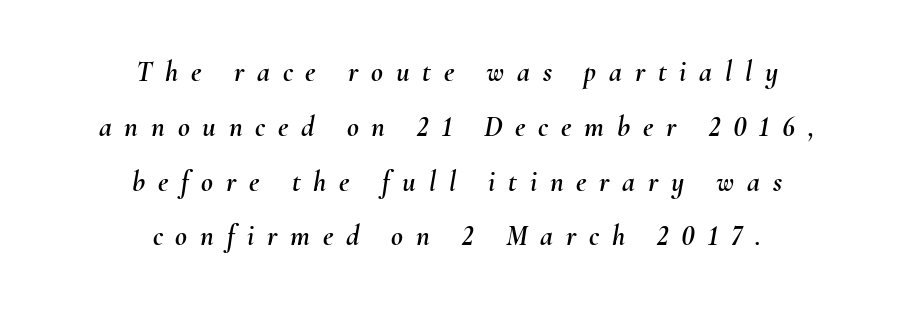
Q: Is the text italic (slanted)? A: Yes, it leans right by about 10 degrees.
Q: Is the text underlined? A: No.
Q: How is the paragraph aligned? A: Centered.
Q: Is the spacing between letters normal or unusually wide? A: Unusually wide.
Q: Width (condensed, normal, or wide)? A: Normal.
Q: Stroke contrast? A: Medium.
Q: x-height? A: Small.
Q: Monospaced? A: No.
